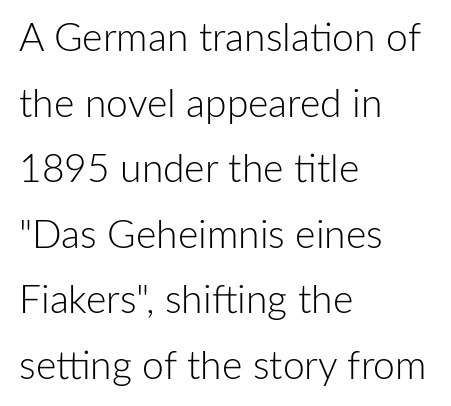
Q: Is the text bold? A: No.
Q: Is the text italic (slanted)? A: No, it is upright.
Q: Is the typeface a serif or a sans-serif typeface? A: Sans-serif.
Q: Is the text underlined? A: No.
Q: How is the paragraph aligned? A: Left-aligned.
Q: Is the spacing between letters normal or unusually wide? A: Normal.
Q: Is the spacing between lines tight, normal or loose? A: Normal.
Q: Width (condensed, normal, or wide)? A: Normal.
Q: Stroke contrast? A: Low.
Q: x-height? A: Medium.
Q: Monospaced? A: No.
